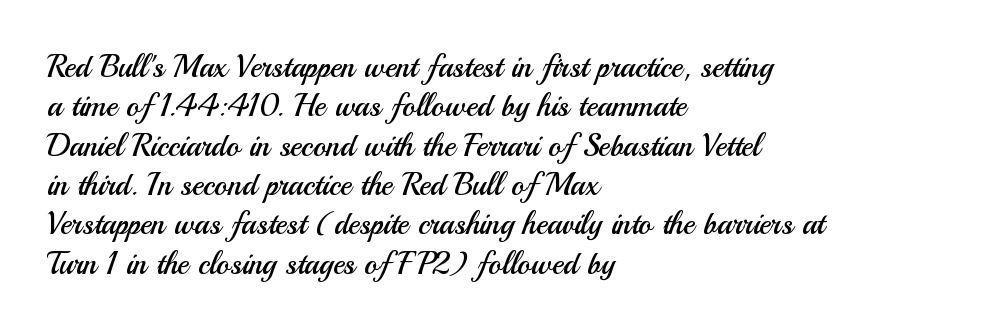
{"serif": "no", "bold": "no", "weight": "regular", "width": "normal", "stroke_contrast": "medium", "x_height": "small", "monospaced": "no", "underline": "no", "align": "left", "line_spacing": "normal", "line_spacing_ratio": 1.27, "letter_spacing": "normal", "letter_spacing_em": 0.0, "glyph_px": 31}
